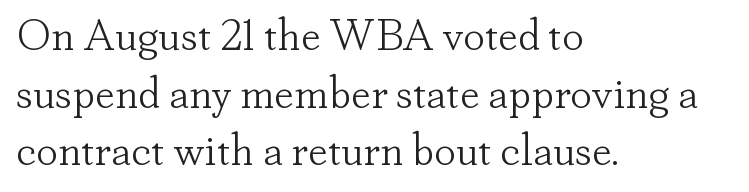
{"serif": "yes", "italic": "no", "bold": "no", "weight": "light", "width": "normal", "stroke_contrast": "low", "x_height": "small", "monospaced": "no", "underline": "no", "align": "left", "line_spacing": "normal", "line_spacing_ratio": 1.31, "letter_spacing": "normal", "letter_spacing_em": 0.0, "glyph_px": 44}
